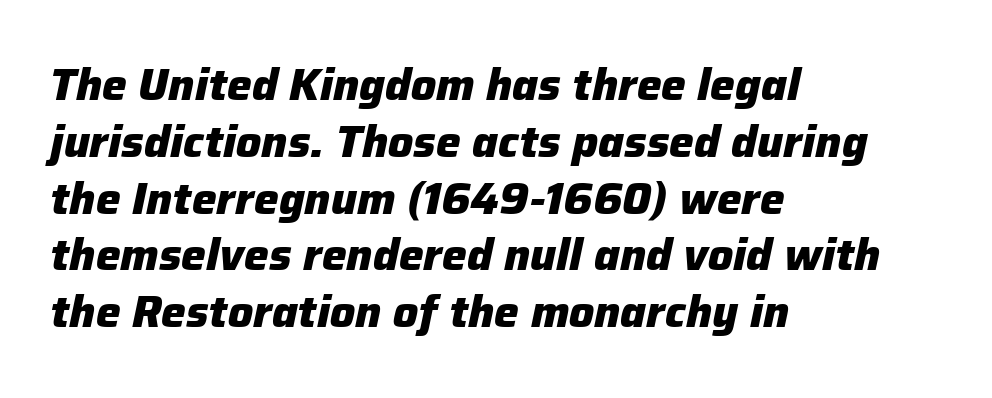
Q: Is the text bold? A: Yes.
Q: Is the text italic (slanted)? A: Yes, it leans right by about 12 degrees.
Q: Is the text underlined? A: No.
Q: How is the paragraph aligned? A: Left-aligned.
Q: Is the spacing between letters normal or unusually wide? A: Normal.
Q: Is the spacing between lines tight, normal or loose? A: Normal.
Q: Width (condensed, normal, or wide)? A: Normal.
Q: Stroke contrast? A: Low.
Q: x-height? A: Medium.
Q: Monospaced? A: No.
